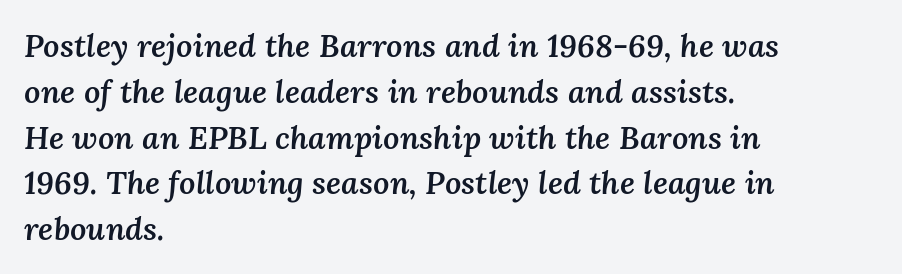
Q: Is the text bold? A: Semi-bold.
Q: Is the text italic (slanted)? A: Yes, it leans right by about 3 degrees.
Q: Is the text underlined? A: No.
Q: How is the paragraph aligned? A: Left-aligned.
Q: Is the spacing between letters normal or unusually wide? A: Normal.
Q: Is the spacing between lines tight, normal or loose? A: Normal.
Q: Width (condensed, normal, or wide)? A: Normal.
Q: Stroke contrast? A: Medium.
Q: x-height? A: Medium.
Q: Monospaced? A: No.
